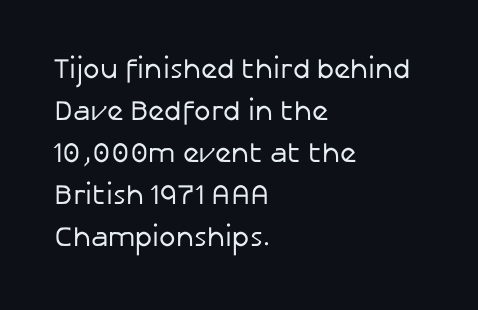
The image shows 28 px regular-weight sans-serif type, upright; set left-aligned, normal line spacing (1.5x), normal letter spacing, not underlined; low stroke contrast and a medium x-height.
